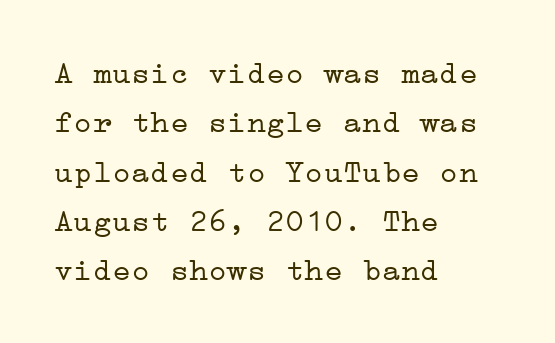
Q: Is the text bold? A: No.
Q: Is the text italic (slanted)? A: No, it is upright.
Q: Is the typeface a serif or a sans-serif typeface? A: Serif.
Q: Is the text underlined? A: No.
Q: How is the paragraph aligned? A: Left-aligned.
Q: Is the spacing between letters normal or unusually wide? A: Normal.
Q: Is the spacing between lines tight, normal or loose? A: Normal.
Q: Width (condensed, normal, or wide)? A: Wide.
Q: Stroke contrast? A: Low.
Q: x-height? A: Medium.
